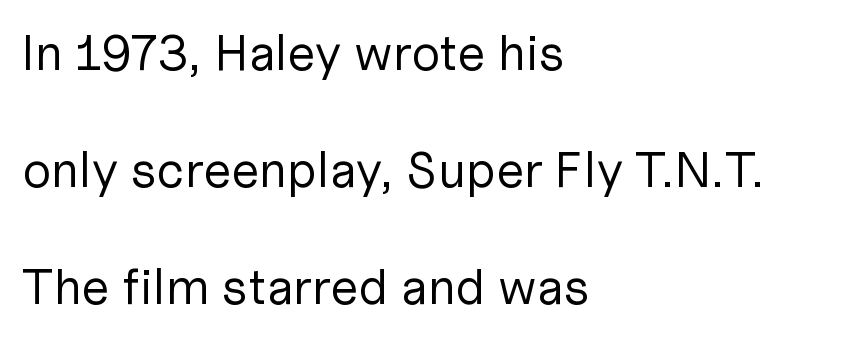
Q: Is the text bold? A: No.
Q: Is the text italic (slanted)? A: No, it is upright.
Q: Is the typeface a serif or a sans-serif typeface? A: Sans-serif.
Q: Is the text underlined? A: No.
Q: How is the paragraph aligned? A: Left-aligned.
Q: Is the spacing between letters normal or unusually wide? A: Normal.
Q: Is the spacing between lines tight, normal or loose? A: Loose.
Q: Width (condensed, normal, or wide)? A: Normal.
Q: Stroke contrast? A: Low.
Q: x-height? A: Medium.
Q: Monospaced? A: No.
